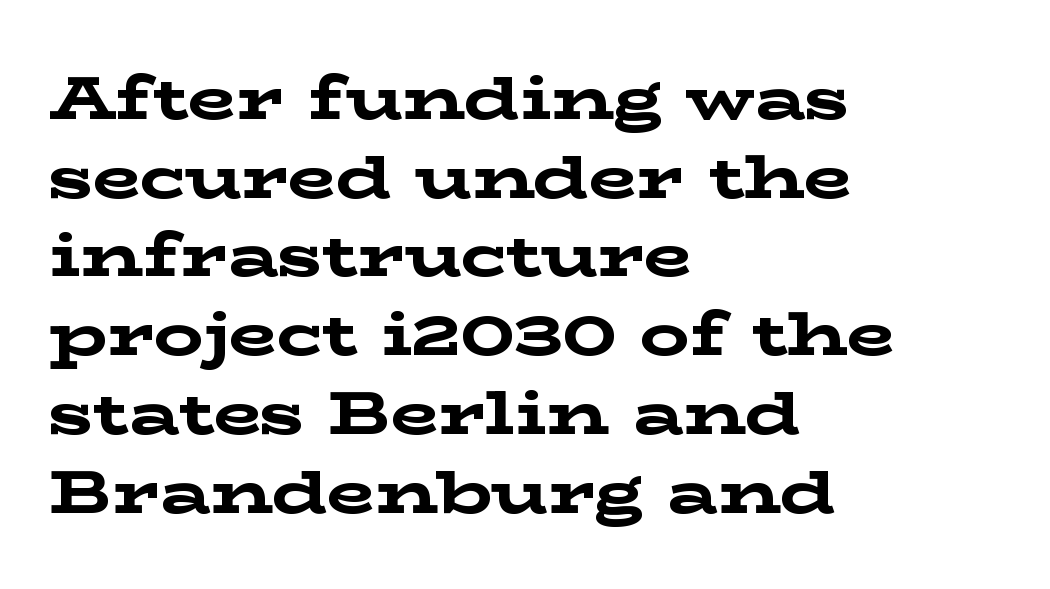
The image shows 62 px bold, wide serif type, upright; set left-aligned, normal line spacing (1.27x), normal letter spacing, not underlined; low stroke contrast and a medium x-height.
